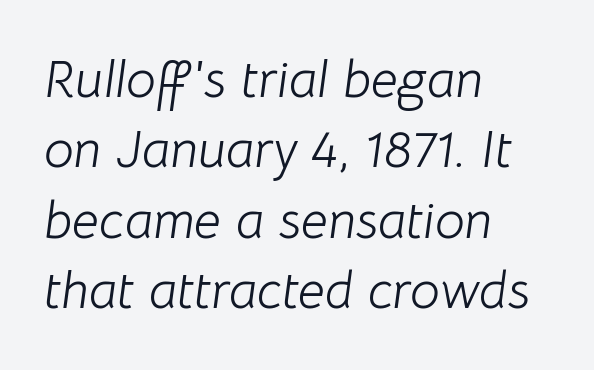
Q: Is the text bold? A: No.
Q: Is the text italic (slanted)? A: Yes, it leans right by about 8 degrees.
Q: Is the text underlined? A: No.
Q: How is the paragraph aligned? A: Left-aligned.
Q: Is the spacing between letters normal or unusually wide? A: Normal.
Q: Is the spacing between lines tight, normal or loose? A: Normal.
Q: Width (condensed, normal, or wide)? A: Normal.
Q: Stroke contrast? A: Low.
Q: x-height? A: Medium.
Q: Monospaced? A: No.
